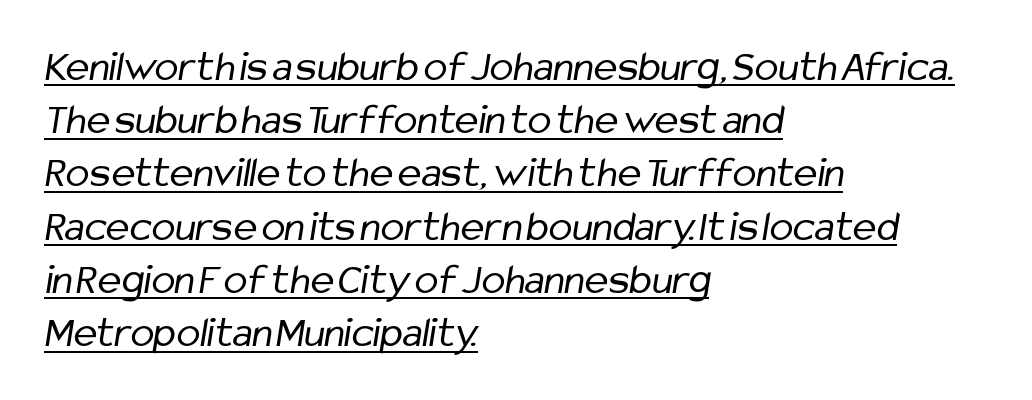
Is the stroke heavy? The answer is a plain regular-or-lighter. The face used here is a sans, in the tradition of grotesques and geometrics. The gaps between neighbouring characters are ordinary and unremarkable. Do the characters align in a grid? No, the font is proportional. The lines are quadded left.
